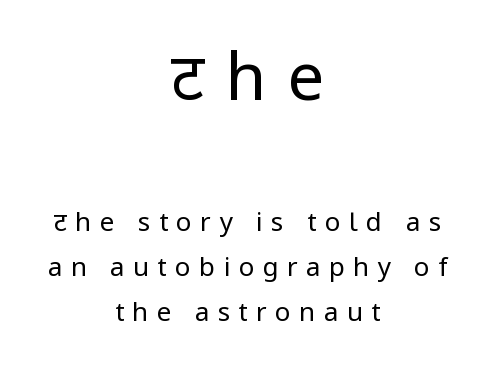
Q: Is the text bold? A: No.
Q: Is the text italic (slanted)? A: No, it is upright.
Q: Is the typeface a serif or a sans-serif typeface? A: Sans-serif.
Q: Is the text underlined? A: No.
Q: How is the paragraph aligned? A: Centered.
Q: Is the spacing between letters normal or unusually wide? A: Unusually wide.
Q: Which block of text is set in a larger size, the first (top) or the second (bottom)? A: The first (top) one.
Q: Width (condensed, normal, or wide)? A: Normal.
Q: Stroke contrast? A: Low.
Q: x-height? A: Medium.
Q: Monospaced? A: No.
